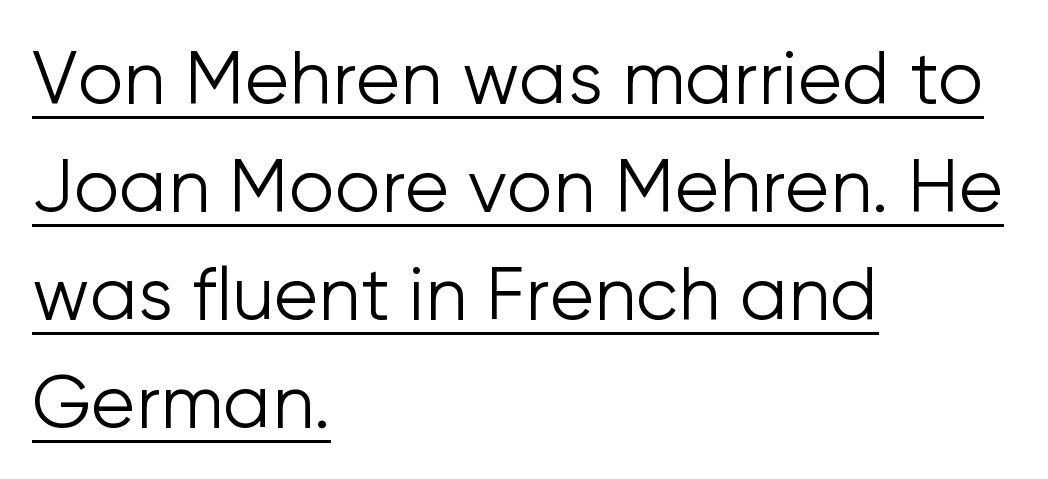
The passage shown is not bold in any degree. Is this a fixed-width face? No — the glyphs have proportional, varying widths. The glyphs are accompanied by a horizontal stroke just below them. Style check: upright. A normal amount of white space separates one row of letters from the next. Short and long lines alike share a common starting point at left.
